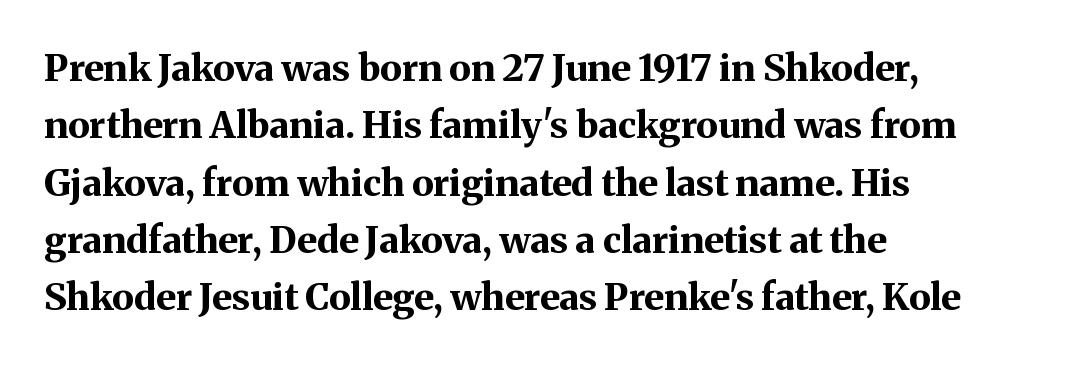
The image shows 37 px bold serif type, upright; set left-aligned, normal line spacing (1.55x), normal letter spacing, not underlined; medium stroke contrast and a medium x-height.
